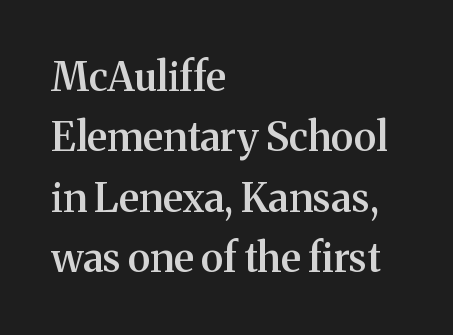
The image shows 40 px semibold serif type, upright; set left-aligned, normal line spacing (1.51x), normal letter spacing, not underlined; medium stroke contrast and a medium x-height.
